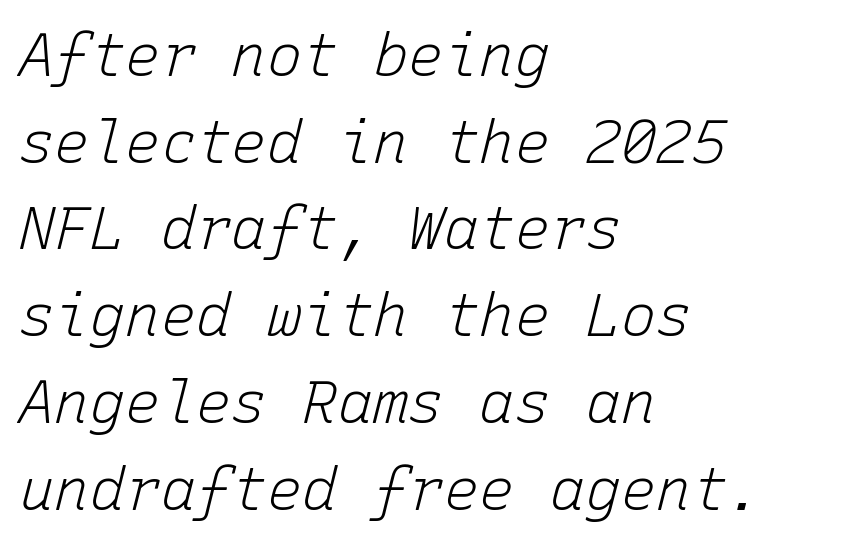
The image shows 59 px light type, italic (leaning right), monospaced; set left-aligned, normal line spacing (1.47x), normal letter spacing, not underlined; low stroke contrast and a medium x-height.
